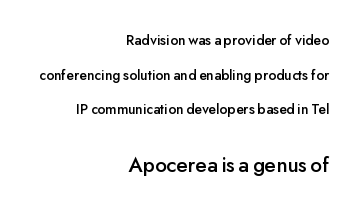
The image shows 22 px text type, upright; set right-aligned, loose line spacing (2.31x), normal letter spacing, not underlined; the second (bottom) block is 1.47x larger.
